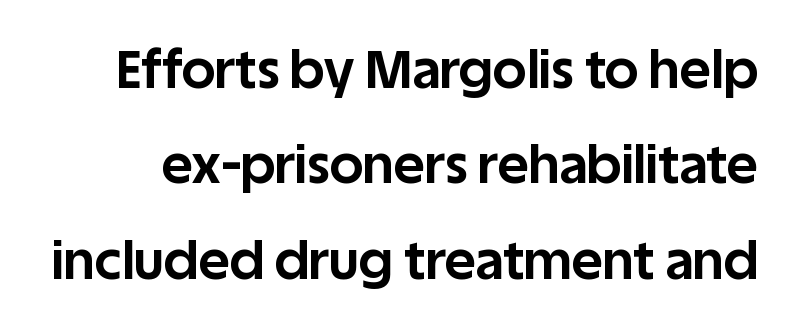
{"serif": "no", "italic": "no", "bold": "yes", "weight": "bold", "width": "normal", "stroke_contrast": "low", "x_height": "large", "monospaced": "no", "underline": "no", "line_spacing_ratio": 1.8, "letter_spacing": "normal", "letter_spacing_em": 0.0, "glyph_px": 53}
